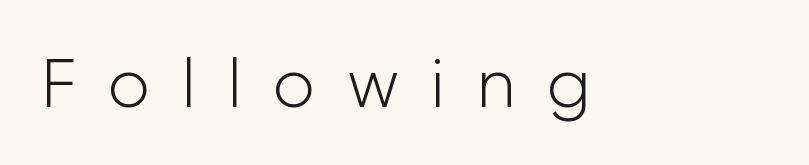
The image shows 68 px light sans-serif type, upright; set unusually wide letter spacing (+0.47 em), not underlined; low stroke contrast and a medium x-height.
